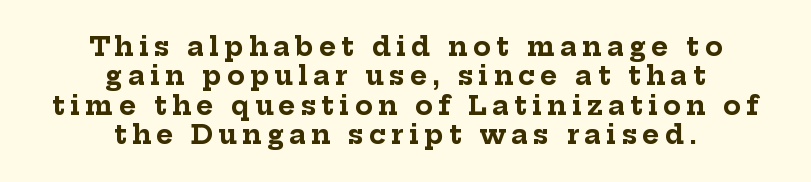
The letters are spread apart with noticeably loose tracking. How heavy is the stroke? Heavy — this is a bold. Plain, unruled lines of type. The type sits square on the baseline with zero lean. Students, observe: this is what under-led, compact text looks like.
